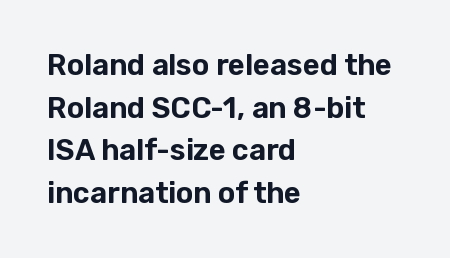
The image shows 29 px sans-serif type, upright; set left-aligned, normal line spacing (1.47x), normal letter spacing, not underlined; low stroke contrast and a medium x-height.
